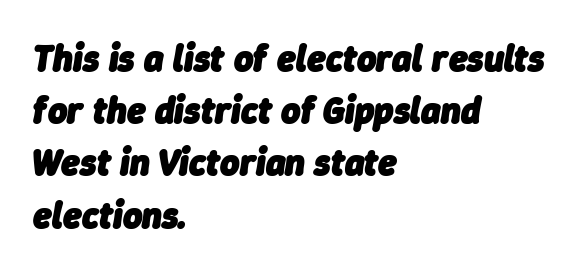
The image shows 37 px heavy type, italic (leaning right); set left-aligned, normal line spacing (1.41x), normal letter spacing, not underlined; low stroke contrast and a medium x-height.
